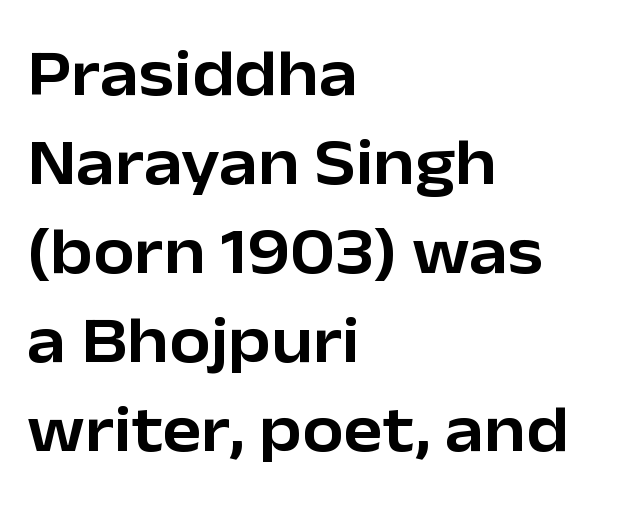
The image shows 66 px sans-serif type, upright; set left-aligned, normal line spacing (1.35x), normal letter spacing, not underlined; low stroke contrast and a medium x-height.
